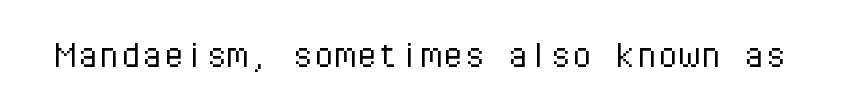
The face used here is monospaced, like something from a code editor. The foot of each line stays bare and open. Standard letterfit; no display-style spreading of the glyphs. A light-to-regular cut is what we see here. Grotesque or geometric, the face here clearly has no serifs.
